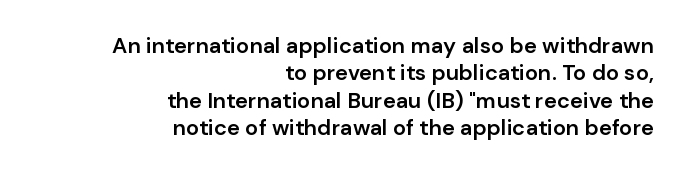
The image shows 22 px text type, upright; set right-aligned, normal line spacing (1.25x), normal letter spacing, not underlined.
